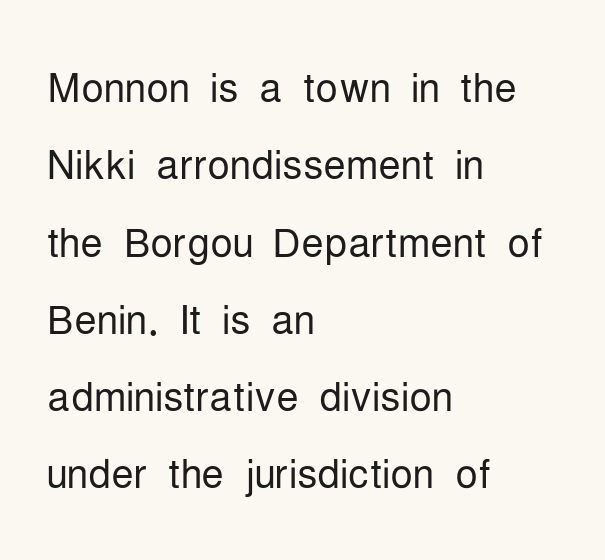
Q: Is the text bold? A: No.
Q: Is the text italic (slanted)? A: No, it is upright.
Q: Is the typeface a serif or a sans-serif typeface? A: Sans-serif.
Q: Is the text underlined? A: No.
Q: How is the paragraph aligned? A: Left-aligned.
Q: Is the spacing between letters normal or unusually wide? A: Normal.
Q: Is the spacing between lines tight, normal or loose? A: Normal.
Q: Width (condensed, normal, or wide)? A: Condensed.
Q: Stroke contrast? A: Low.
Q: x-height? A: Medium.
Q: Monospaced? A: No.
